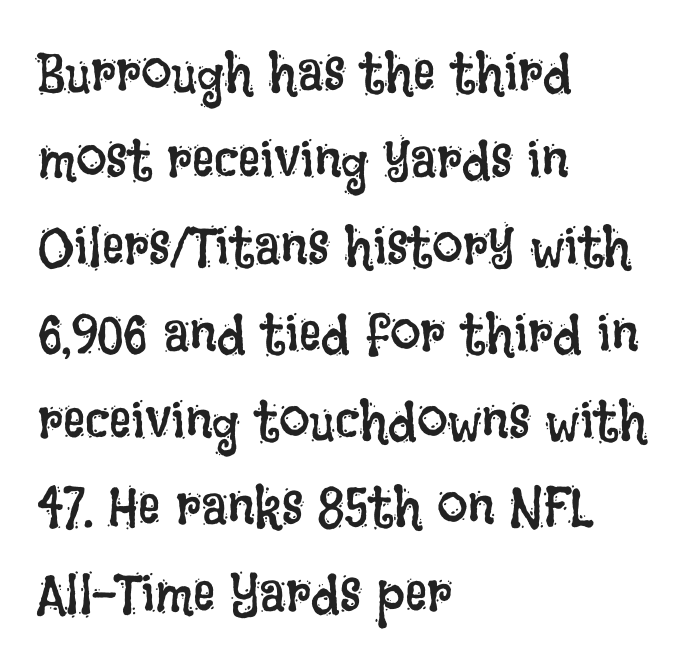
Q: Is the text bold? A: No.
Q: Is the text italic (slanted)? A: No, it is upright.
Q: Is the text underlined? A: No.
Q: How is the paragraph aligned? A: Left-aligned.
Q: Is the spacing between letters normal or unusually wide? A: Normal.
Q: Is the spacing between lines tight, normal or loose? A: Normal.
Q: Width (condensed, normal, or wide)? A: Condensed.
Q: Stroke contrast? A: Low.
Q: x-height? A: Large.
Q: Monospaced? A: No.
